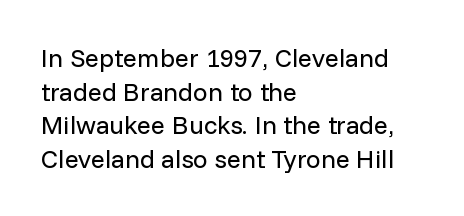
Q: Is the text bold? A: No.
Q: Is the text italic (slanted)? A: No, it is upright.
Q: Is the text underlined? A: No.
Q: How is the paragraph aligned? A: Left-aligned.
Q: Is the spacing between letters normal or unusually wide? A: Normal.
Q: Is the spacing between lines tight, normal or loose? A: Normal.
